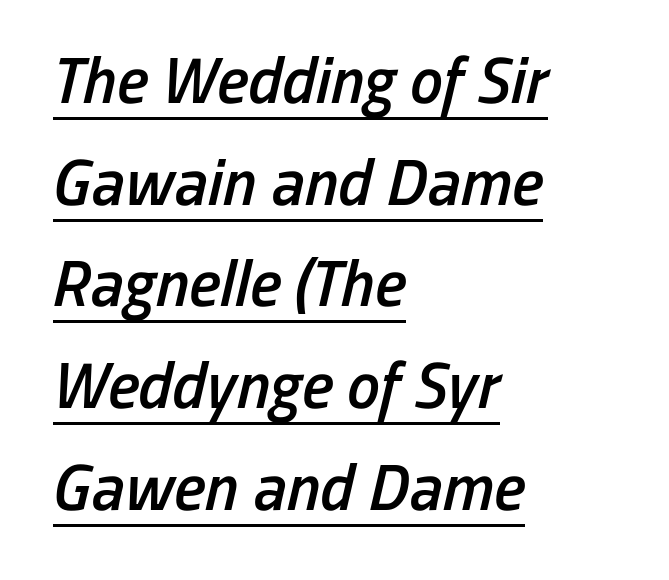
Q: Is the text bold? A: Semi-bold.
Q: Is the text italic (slanted)? A: Yes, it leans right by about 13 degrees.
Q: Is the text underlined? A: Yes.
Q: How is the paragraph aligned? A: Left-aligned.
Q: Is the spacing between letters normal or unusually wide? A: Normal.
Q: Is the spacing between lines tight, normal or loose? A: Normal.
Q: Width (condensed, normal, or wide)? A: Condensed.
Q: Stroke contrast? A: Low.
Q: x-height? A: Medium.
Q: Monospaced? A: No.
